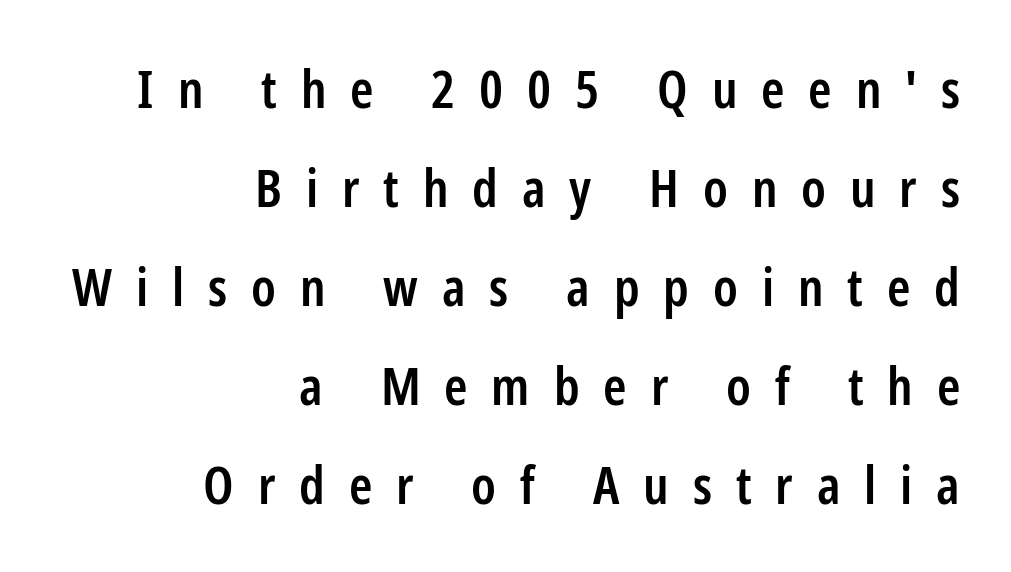
The image shows 53 px semibold, condensed sans-serif type, upright; set right-aligned, line spacing 1.87x, unusually wide letter spacing (+0.45 em), not underlined; low stroke contrast and a medium x-height.
